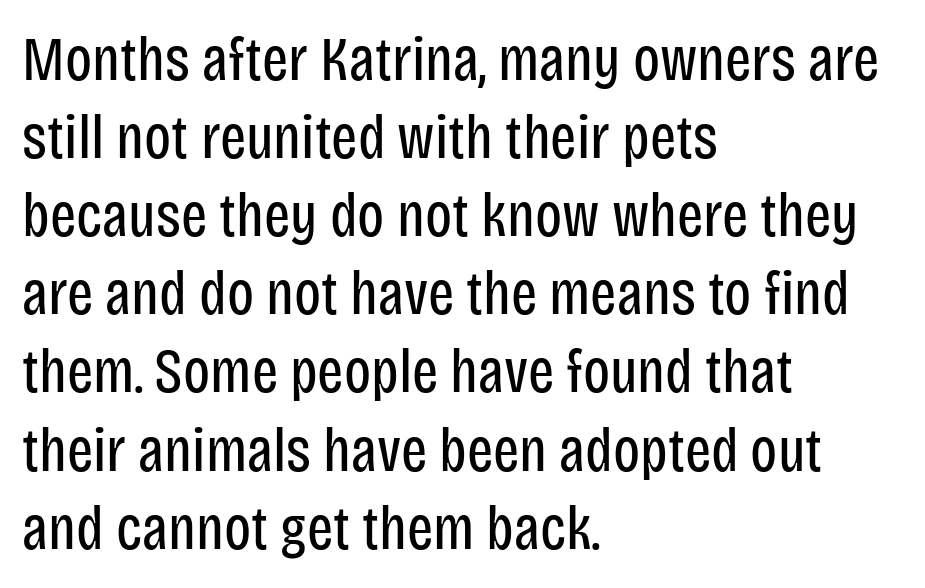
{"serif": "no", "italic": "no", "bold": "no", "weight": "regular", "width": "condensed", "stroke_contrast": "low", "x_height": "large", "monospaced": "no", "underline": "no", "align": "left", "line_spacing": "normal", "line_spacing_ratio": 1.26, "letter_spacing": "normal", "letter_spacing_em": 0.0, "glyph_px": 62}
